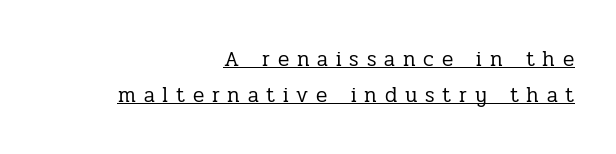
{"italic": "no", "bold": "no", "underline": "yes", "align": "right", "line_spacing_ratio": 1.71, "letter_spacing": "wide", "letter_spacing_em": 0.37, "glyph_px": 21}
